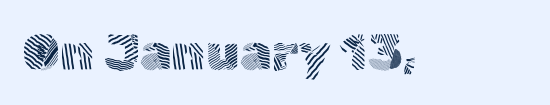
The image shows 51 px light sans-serif type, upright; set normal letter spacing, not underlined; a medium x-height.
